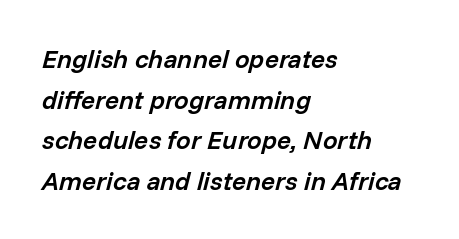
Words appear dense and cohesive because spacing is normal. Vertically, the passage feels balanced, rows spaced as you'd expect. The ragged edge is on the right, which tells us the setting is flush left. Has an underline been added? It has not. This sample uses an oblique cut, with every glyph tilted off the vertical. Stroke thickness is moderately raised; the sample reads as semibold.
